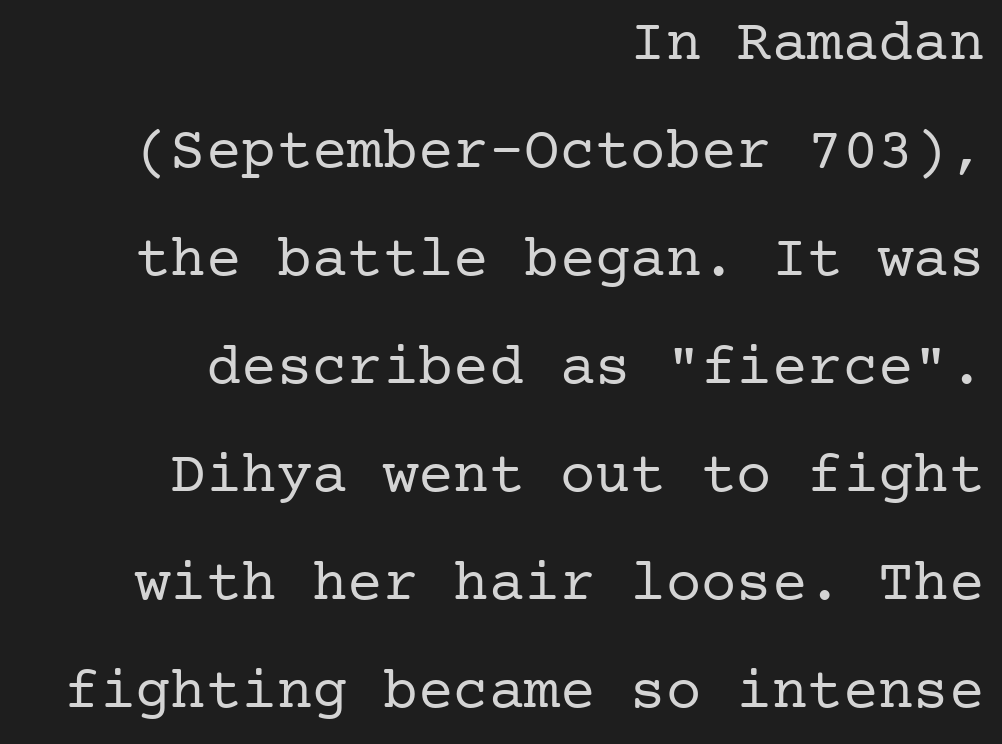
The rag falls on the left side of this text block. Tall strokes in this sample are plumb rather than angled. The gaps between neighbouring characters are ordinary and unremarkable. The letterforms sit at book weight or below. Glance below the letters and you will spot only blank space.
